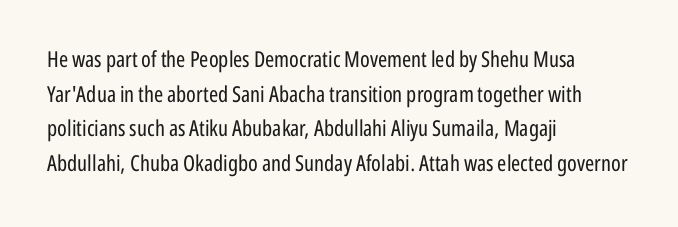
{"italic": "no", "bold": "no", "underline": "no", "align": "left", "line_spacing": "normal", "line_spacing_ratio": 1.57, "letter_spacing": "normal", "letter_spacing_em": 0.0, "glyph_px": 22}
